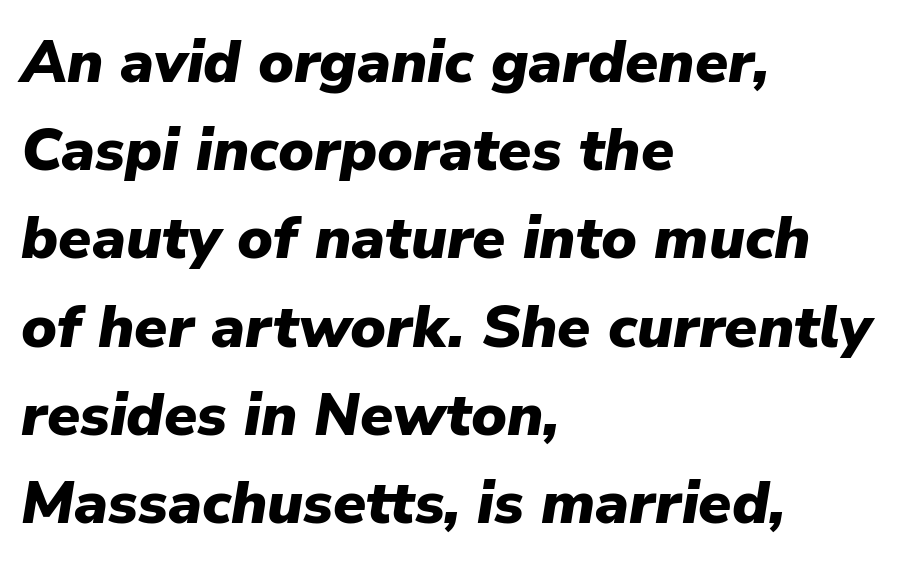
Q: Is the text bold? A: Yes.
Q: Is the text italic (slanted)? A: Yes, it leans right by about 9 degrees.
Q: Is the text underlined? A: No.
Q: How is the paragraph aligned? A: Left-aligned.
Q: Is the spacing between letters normal or unusually wide? A: Normal.
Q: Is the spacing between lines tight, normal or loose? A: Normal.
Q: Width (condensed, normal, or wide)? A: Normal.
Q: Stroke contrast? A: Low.
Q: x-height? A: Medium.
Q: Monospaced? A: No.
